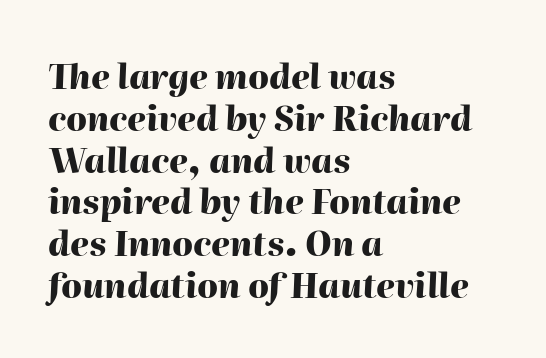
The image shows 34 px heavy type, italic (leaning right); set left-aligned, line spacing 1.23x, normal letter spacing, not underlined; high stroke contrast and a medium x-height.
